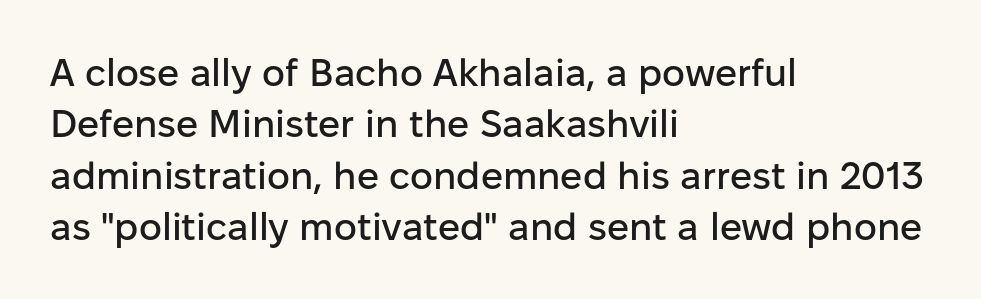
Q: Is the text italic (slanted)? A: No, it is upright.
Q: Is the typeface a serif or a sans-serif typeface? A: Sans-serif.
Q: Is the text underlined? A: No.
Q: How is the paragraph aligned? A: Left-aligned.
Q: Is the spacing between letters normal or unusually wide? A: Normal.
Q: Is the spacing between lines tight, normal or loose? A: Normal.
Q: Width (condensed, normal, or wide)? A: Normal.
Q: Stroke contrast? A: Low.
Q: x-height? A: Medium.
Q: Monospaced? A: No.
